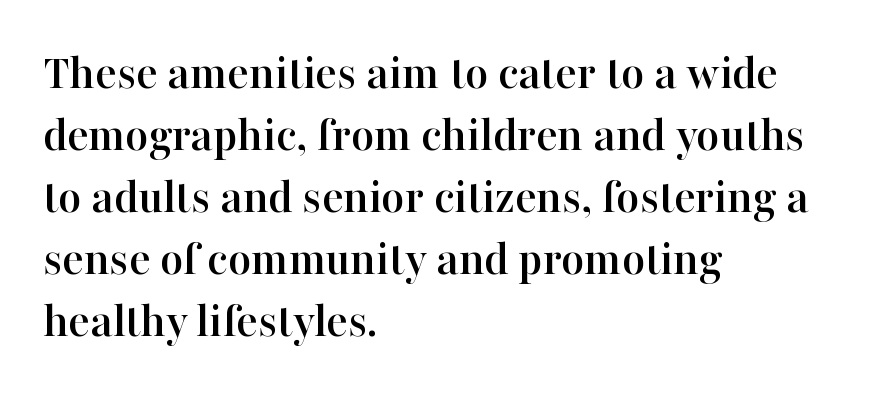
Style check: upright. Between one letter and the next there's only the usual sliver of space. The face used here is proportionally spaced, like ordinary book or web type. This is serif lettering, the kind often seen in printed books. Bare-footed words on every line.
